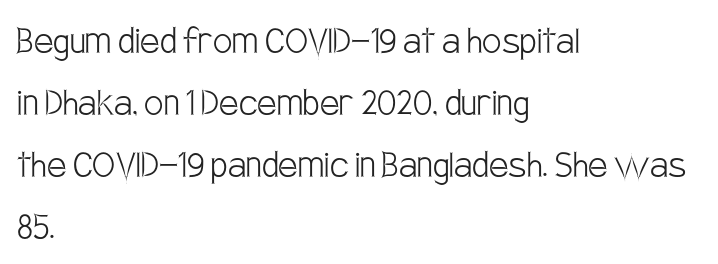
Q: Is the text bold? A: No.
Q: Is the text italic (slanted)? A: No, it is upright.
Q: Is the typeface a serif or a sans-serif typeface? A: Sans-serif.
Q: Is the text underlined? A: No.
Q: How is the paragraph aligned? A: Left-aligned.
Q: Is the spacing between letters normal or unusually wide? A: Normal.
Q: Is the spacing between lines tight, normal or loose? A: Normal.
Q: Width (condensed, normal, or wide)? A: Condensed.
Q: Stroke contrast? A: Low.
Q: x-height? A: Large.
Q: Monospaced? A: No.
